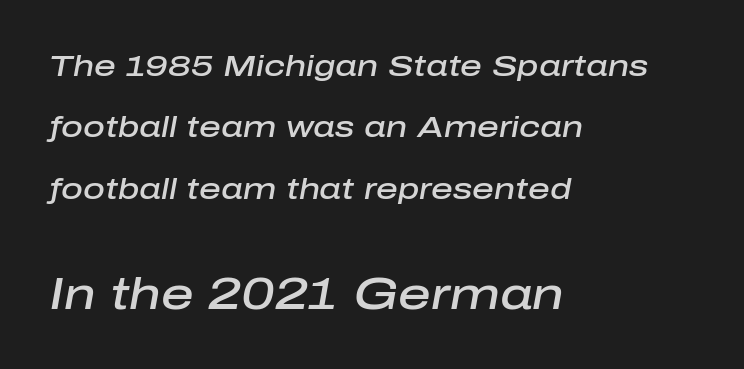
{"italic": "yes", "lean": "right", "slant_degrees": 10, "bold": "semi", "weight": "semibold", "width": "normal", "stroke_contrast": "low", "x_height": "medium", "monospaced": "no", "underline": "no", "align": "left", "line_spacing": "loose", "line_spacing_ratio": 2.05, "letter_spacing": "normal", "letter_spacing_em": 0.0, "larger_block": "second", "size_ratio": 1.5, "glyph_px": 45}
